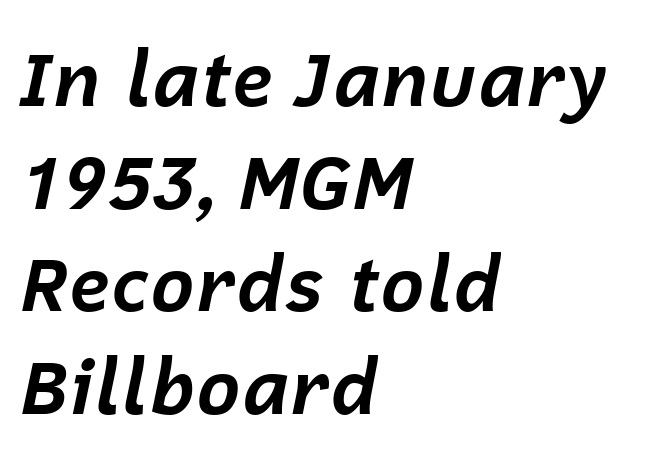
The passage shown is typed in a proportional face where columns would drift. Type without underlining. Strong, thick strokes mark this as bold type. Every character sits at an angle, as italics do.
